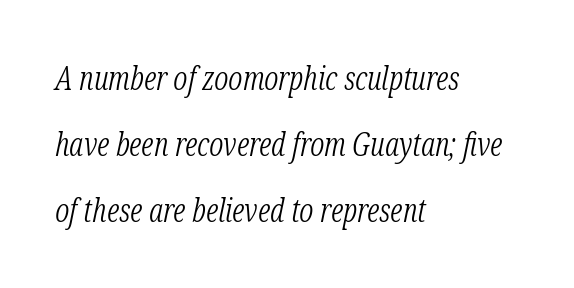
The image shows 32 px light, condensed serif type, italic (leaning right); set left-aligned, loose line spacing (2.07x), normal letter spacing, not underlined; low stroke contrast and a medium x-height.
